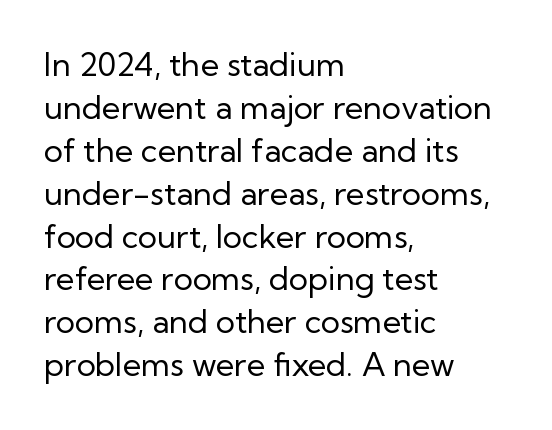
{"serif": "no", "italic": "no", "bold": "no", "weight": "regular", "width": "normal", "stroke_contrast": "low", "x_height": "medium", "monospaced": "no", "underline": "no", "align": "left", "line_spacing": "normal", "line_spacing_ratio": 1.34, "letter_spacing": "normal", "letter_spacing_em": 0.0, "glyph_px": 32}
